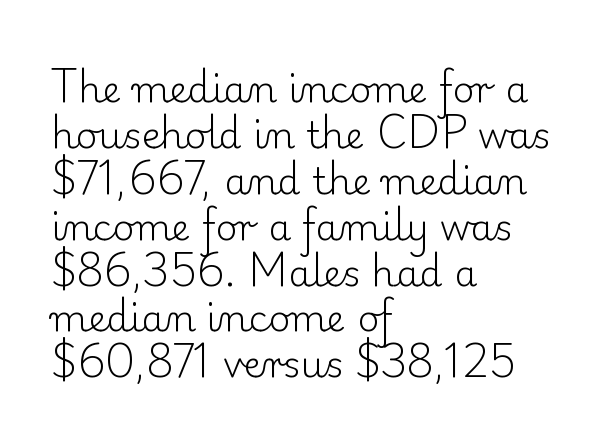
The paragraph shown leans on its left margin. Each letter keeps its own natural width here, so spacing adapts to shape. It's the straight-up-and-down kind of type. Stems and bowls with no extra thickness — not bold.
